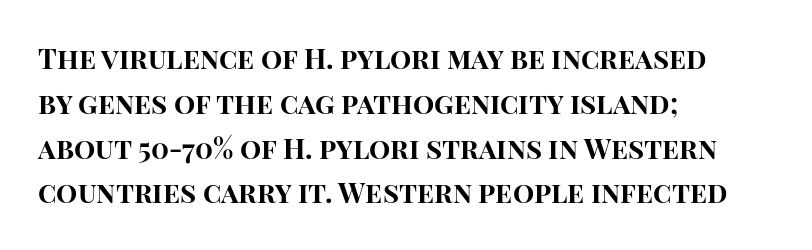
Q: Is the text bold? A: Yes.
Q: Is the text italic (slanted)? A: No, it is upright.
Q: Is the typeface a serif or a sans-serif typeface? A: Sans-serif.
Q: Is the text underlined? A: No.
Q: How is the paragraph aligned? A: Left-aligned.
Q: Is the spacing between letters normal or unusually wide? A: Normal.
Q: Is the spacing between lines tight, normal or loose? A: Normal.
Q: Width (condensed, normal, or wide)? A: Normal.
Q: Stroke contrast? A: High.
Q: x-height? A: Large.
Q: Monospaced? A: No.
